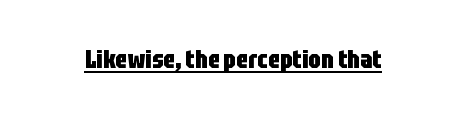
The face used here appears with an underline applied. Nope, not italic — everything's standing straight. This is heavy type, rendered in bold. Nobody touched the tracking dial on this one.
